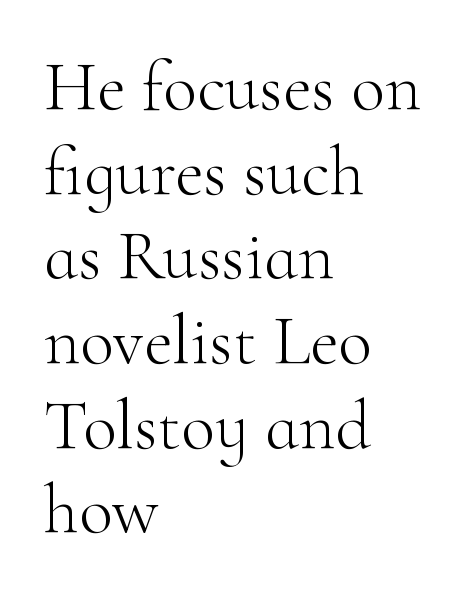
The image shows 70 px light serif type, upright; set left-aligned, line spacing 1.21x, normal letter spacing, not underlined; high stroke contrast and a small x-height.
